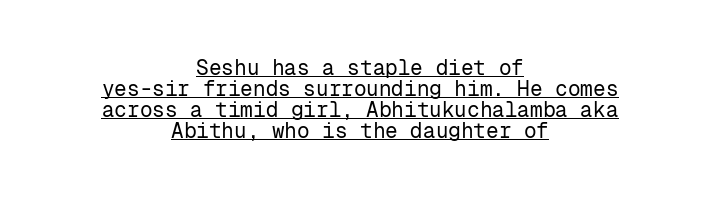
Whoever set this chose condensed vertical rhythm over breathing room. The font is comparable to plain body text, perhaps lighter. Underlined type. Students, note that the glyphs here touch the page at normal intervals. No italicization has been applied; the sample stays upright.
